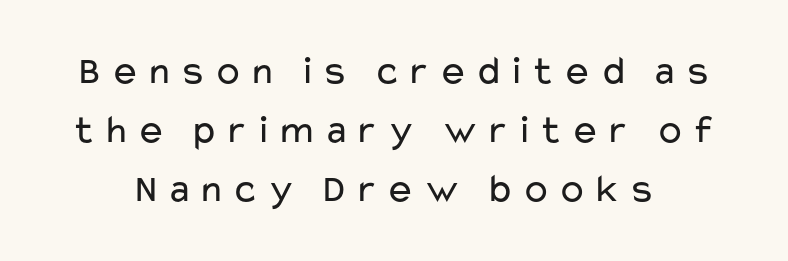
Observe the absence of serifs on each vertical stroke in this sample. No word sits above an underline. No letter is thick-stroked: the sample isn't bold. Think of a printed novel: that variable character pitch is what you see here.
